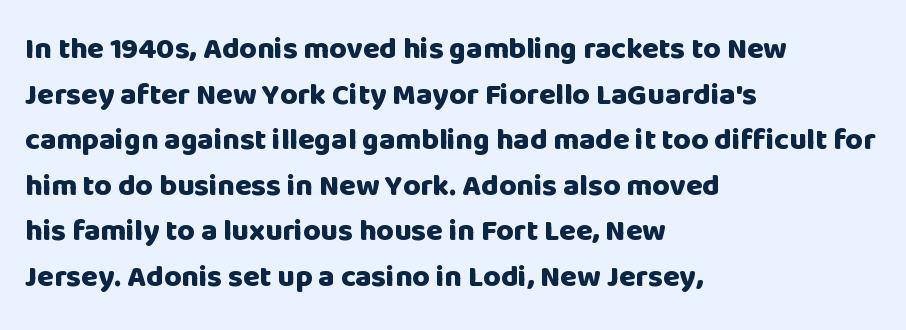
Q: Is the text bold? A: Yes.
Q: Is the text italic (slanted)? A: No, it is upright.
Q: Is the typeface a serif or a sans-serif typeface? A: Sans-serif.
Q: Is the text underlined? A: No.
Q: How is the paragraph aligned? A: Left-aligned.
Q: Is the spacing between letters normal or unusually wide? A: Normal.
Q: Is the spacing between lines tight, normal or loose? A: Normal.
Q: Width (condensed, normal, or wide)? A: Normal.
Q: Stroke contrast? A: Low.
Q: x-height? A: Large.
Q: Monospaced? A: No.
